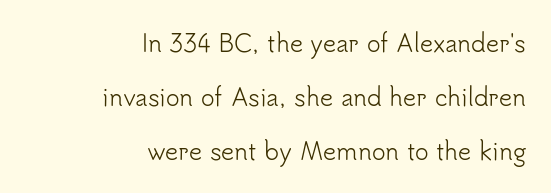
Compared with a typical body face, this is equally light or lighter still. Alignment: flush right. The block of text is sparse from top to bottom, with ample space between rows. Check under the words: just untouched page. These lines keep a tight, regular rhythm from letter to letter. Every character sits straight up, as roman type does.
